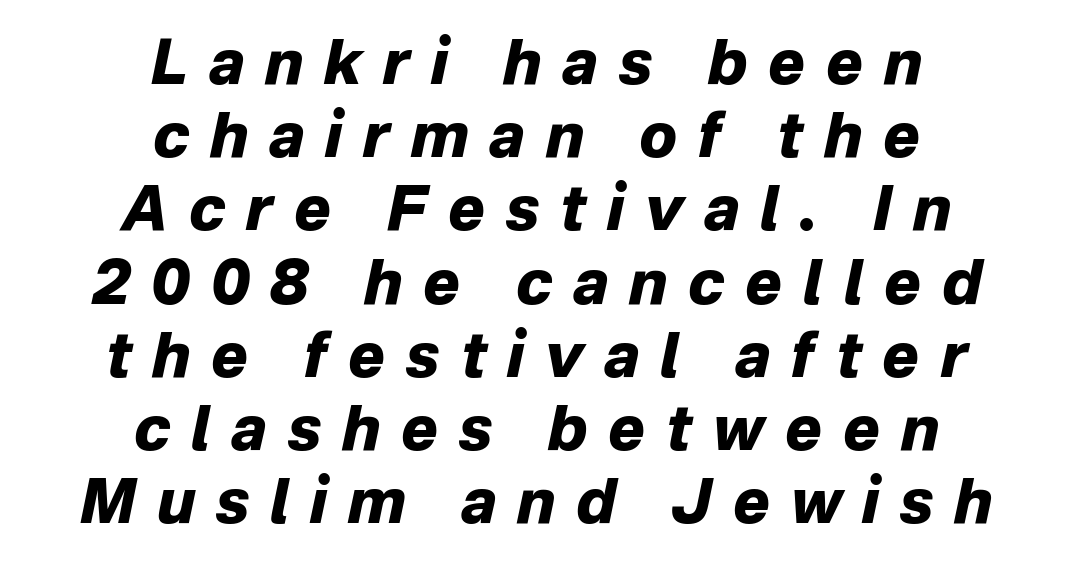
Quick note: underline off. The letters advance in unequal steps, a hallmark of proportional type. In terms of letterspacing, this is a distinctly airy, spread setting. Compared with an ordinary text face, these strokes are far heavier — a full bold. Which margin do the lines hug? Neither — every line sits in the middle.
